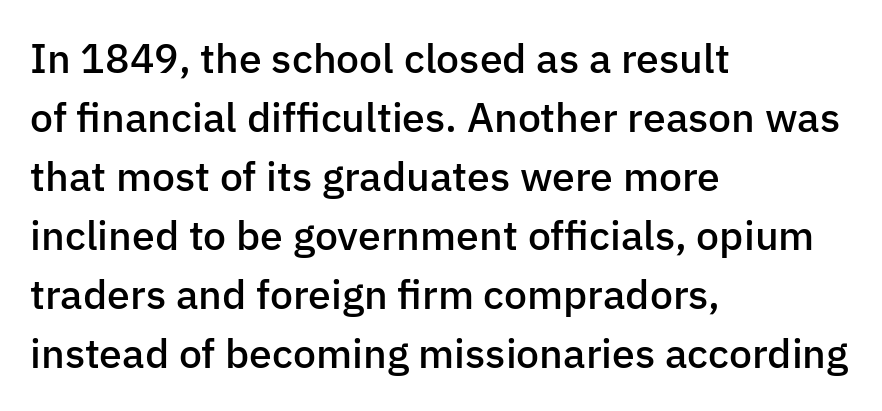
Q: Is the text bold? A: Semi-bold.
Q: Is the text italic (slanted)? A: No, it is upright.
Q: Is the typeface a serif or a sans-serif typeface? A: Sans-serif.
Q: Is the text underlined? A: No.
Q: How is the paragraph aligned? A: Left-aligned.
Q: Is the spacing between letters normal or unusually wide? A: Normal.
Q: Is the spacing between lines tight, normal or loose? A: Normal.
Q: Width (condensed, normal, or wide)? A: Normal.
Q: Stroke contrast? A: Low.
Q: x-height? A: Medium.
Q: Monospaced? A: No.
